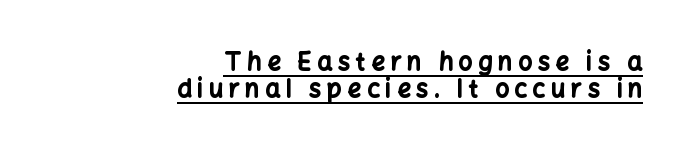
The image shows 24 px bold type, upright; set right-aligned, tight line spacing (1.13x), unusually wide letter spacing (+0.24 em), underlined.
